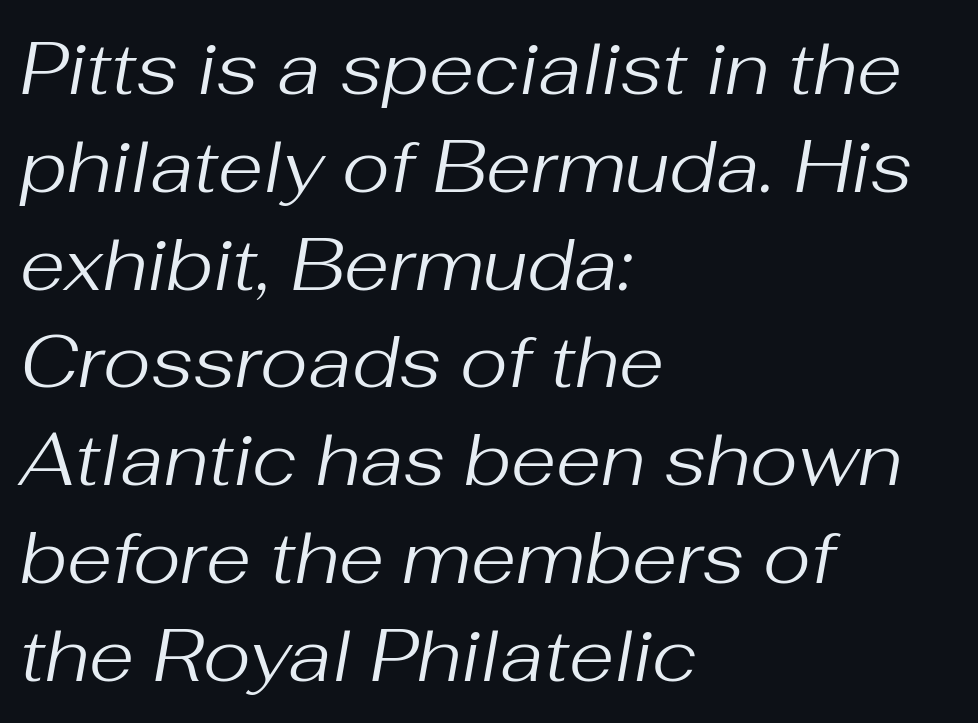
{"italic": "yes", "lean": "right", "slant_degrees": 10, "bold": "no", "weight": "regular", "width": "normal", "stroke_contrast": "medium", "x_height": "medium", "monospaced": "no", "underline": "no", "align": "left", "line_spacing": "normal", "line_spacing_ratio": 1.34, "letter_spacing": "normal", "letter_spacing_em": 0.0, "glyph_px": 73}
